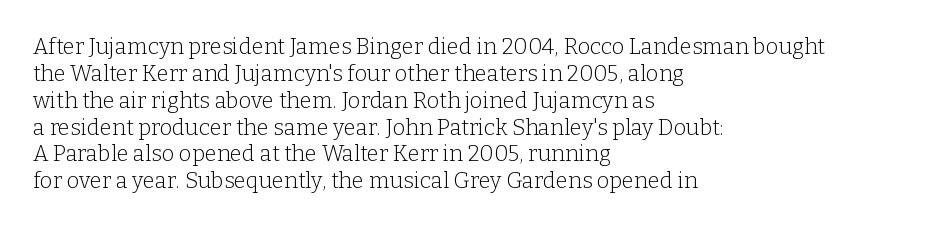
Q: Is the text bold? A: No.
Q: Is the text italic (slanted)? A: No, it is upright.
Q: Is the text underlined? A: No.
Q: How is the paragraph aligned? A: Left-aligned.
Q: Is the spacing between letters normal or unusually wide? A: Normal.
